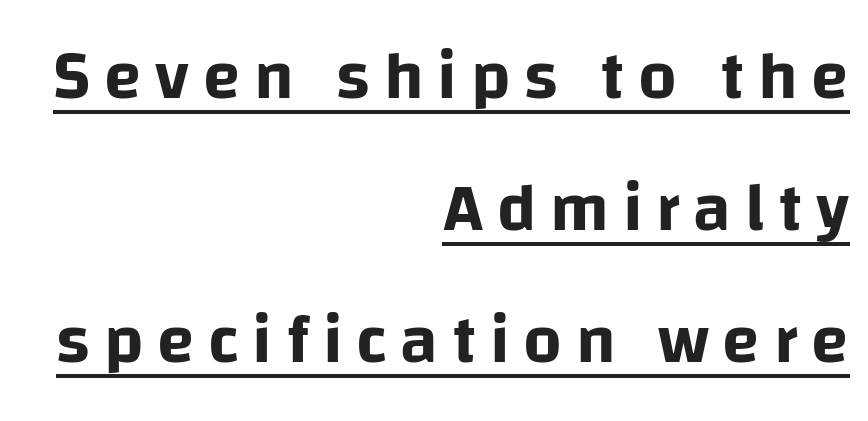
The sample's only ornament is a line tracing under the words. Here the glyphs are tracked loosely, breaking word shapes into spaced letters. The rendering uses natural spacing where letterforms have individual widths. These lines are set flush right with a ragged left edge. What kind of face is this? One without serifs — a sans.
